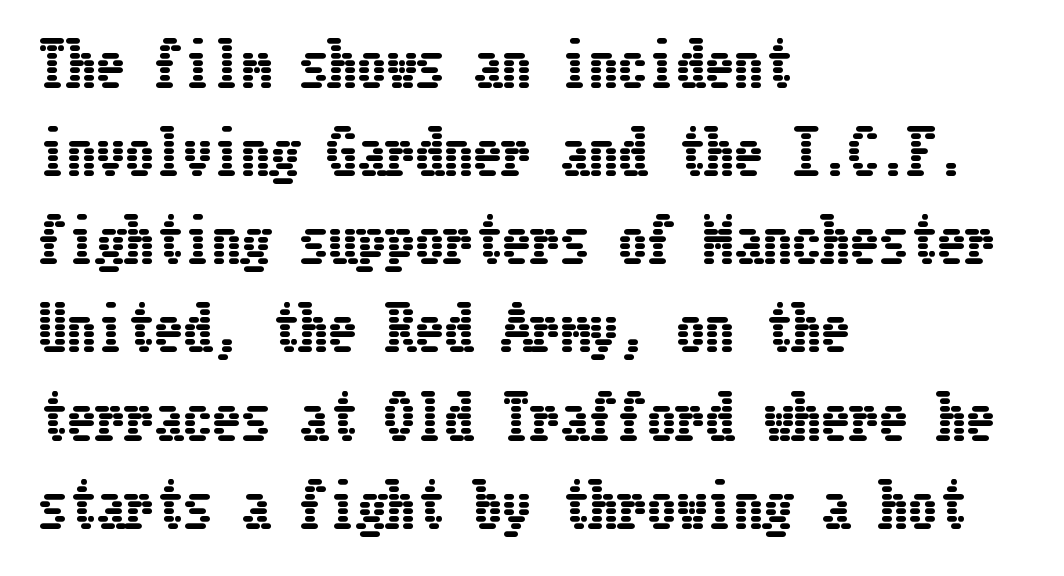
Q: Is the text italic (slanted)? A: No, it is upright.
Q: Is the text underlined? A: No.
Q: How is the paragraph aligned? A: Left-aligned.
Q: Is the spacing between letters normal or unusually wide? A: Normal.
Q: Is the spacing between lines tight, normal or loose? A: Normal.
Q: Width (condensed, normal, or wide)? A: Condensed.
Q: Stroke contrast? A: Low.
Q: x-height? A: Medium.
